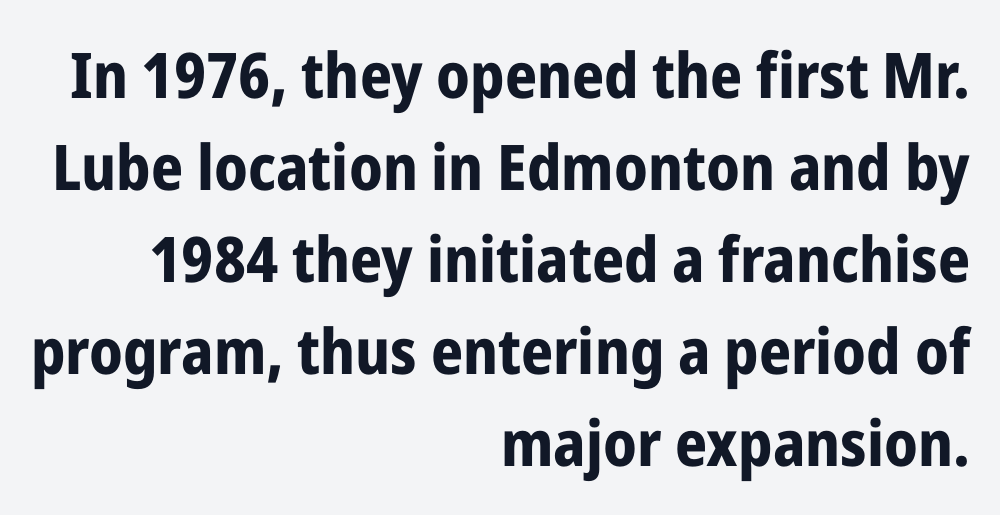
Q: Is the text bold? A: Yes.
Q: Is the text italic (slanted)? A: No, it is upright.
Q: Is the typeface a serif or a sans-serif typeface? A: Sans-serif.
Q: Is the text underlined? A: No.
Q: How is the paragraph aligned? A: Right-aligned.
Q: Is the spacing between letters normal or unusually wide? A: Normal.
Q: Is the spacing between lines tight, normal or loose? A: Normal.
Q: Width (condensed, normal, or wide)? A: Condensed.
Q: Stroke contrast? A: Low.
Q: x-height? A: Medium.
Q: Monospaced? A: No.
